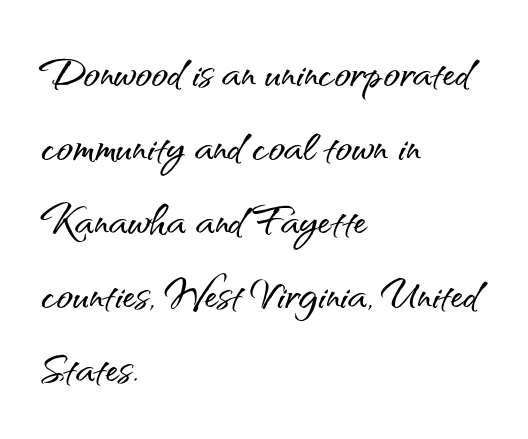
The rendering uses natural spacing where letterforms have individual widths. Does the leading feel generous? No, just average. The passage shown is not underscored anywhere. The typeface chosen for these lines omits serifs. Layout note: lines flush left.
